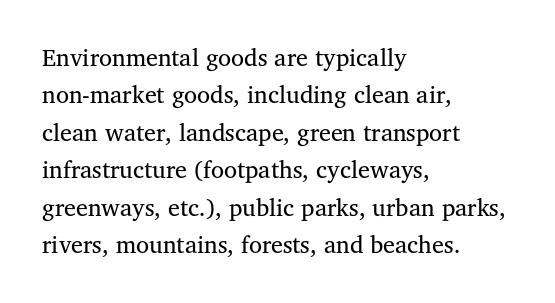
{"italic": "no", "bold": "no", "underline": "no", "align": "left", "line_spacing": "normal", "line_spacing_ratio": 1.56, "letter_spacing": "normal", "letter_spacing_em": 0.0, "glyph_px": 24}
